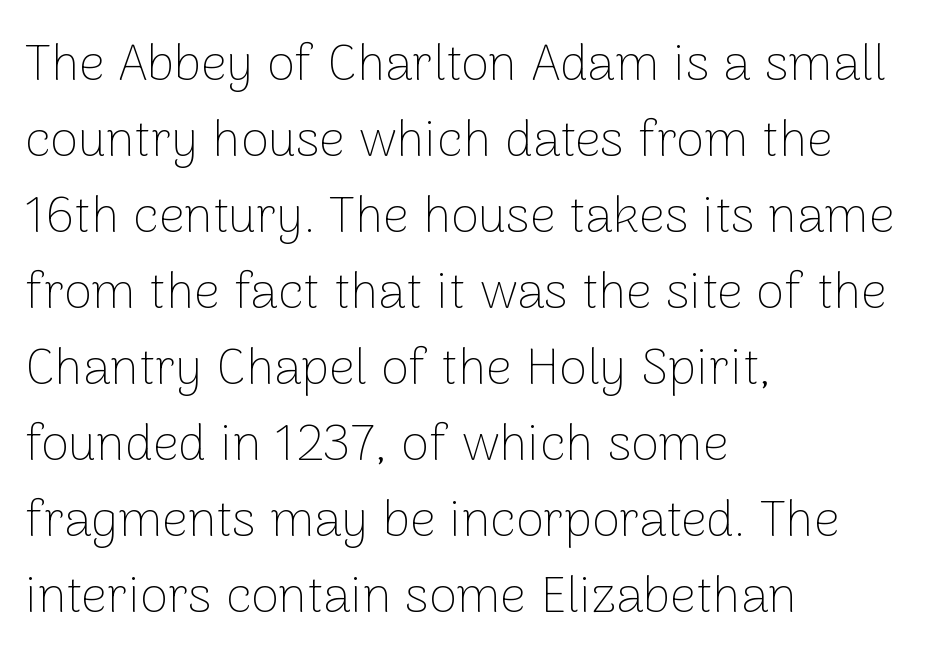
Here the glyphs are tracked normally, forming tight word shapes. The rendering anchors every line to the left-hand side. The strip under each line holds only bare page. These lines are rendered in a variable-pitch font. What kind of face is this? One without serifs — a sans.
